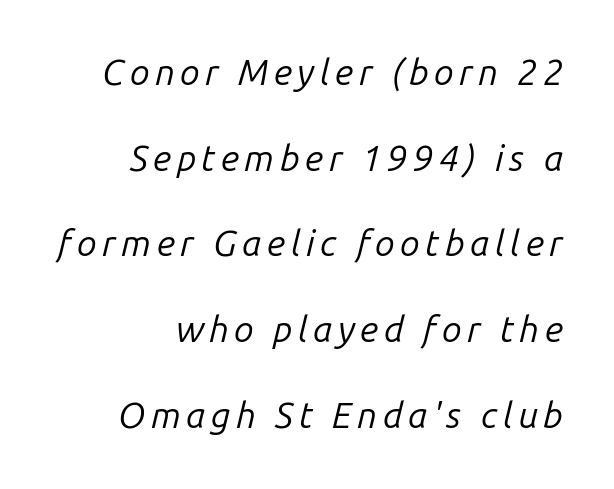
Q: Is the text bold? A: No.
Q: Is the text italic (slanted)? A: Yes, it leans right by about 14 degrees.
Q: Is the text underlined? A: No.
Q: How is the paragraph aligned? A: Right-aligned.
Q: Is the spacing between lines tight, normal or loose? A: Loose.
Q: Width (condensed, normal, or wide)? A: Normal.
Q: Stroke contrast? A: Low.
Q: x-height? A: Medium.
Q: Monospaced? A: No.
